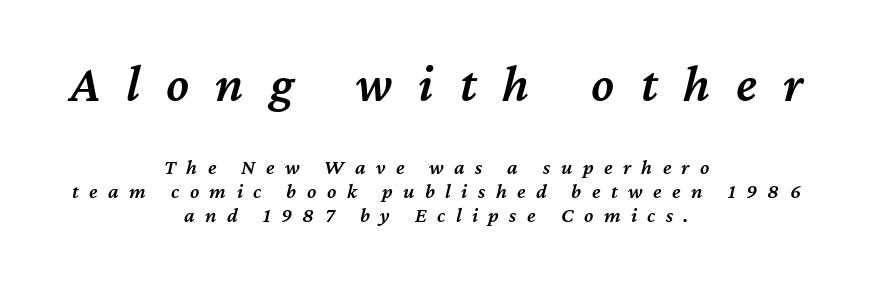
Q: Is the text bold? A: Semi-bold.
Q: Is the text italic (slanted)? A: Yes, it leans right by about 12 degrees.
Q: Is the text underlined? A: No.
Q: How is the paragraph aligned? A: Centered.
Q: Is the spacing between letters normal or unusually wide? A: Unusually wide.
Q: Is the spacing between lines tight, normal or loose? A: Tight.
Q: Which block of text is set in a larger size, the first (top) or the second (bottom)? A: The first (top) one.
Q: Width (condensed, normal, or wide)? A: Normal.
Q: Stroke contrast? A: Medium.
Q: x-height? A: Medium.
Q: Monospaced? A: No.
